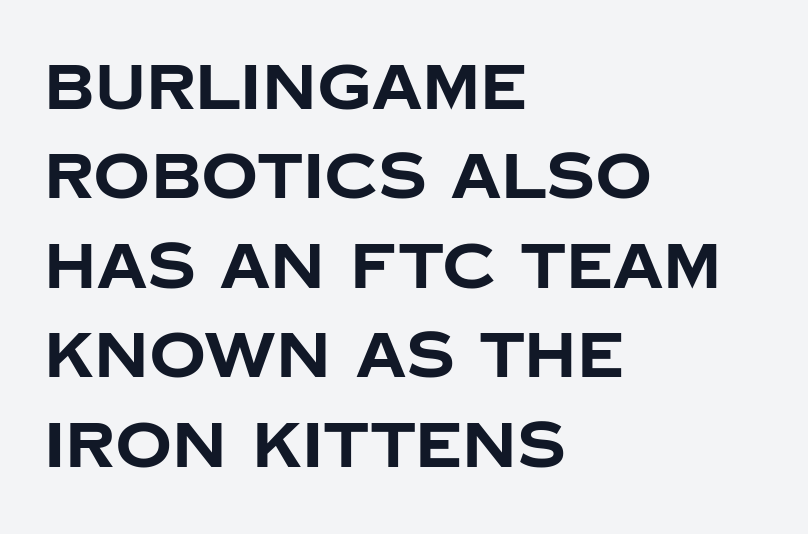
The glyphs in this specimen are sans serif. Honestly, there is no underline to notice here at all. Leading matches the norm, producing a regular column. The rag falls on the right side of this text block. Note the varied advance widths — an 'i' is clearly narrower than an 'm'. Do the letters lean? They stand straight.
